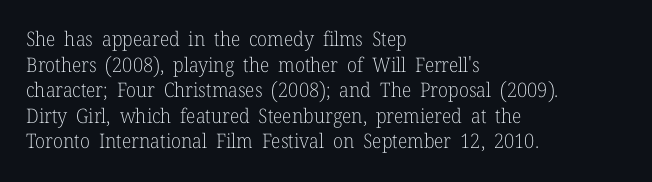
The weight would be labelled regular, book, light, or lighter still. Tall strokes in this sample are plumb rather than angled. These lines stack with their left ends in a neat column. Unmarked baselines from the first word to the last. Regular leading. A typesetter would call this zero additional tracking.
